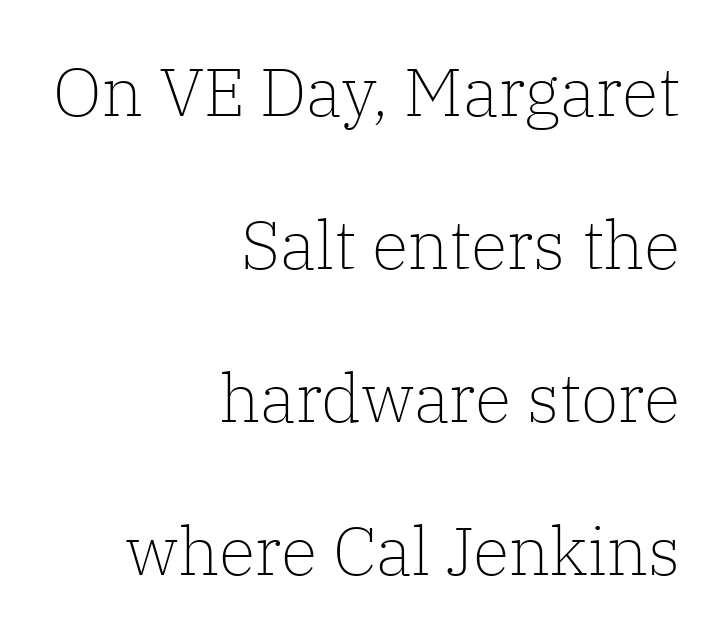
This rendering features lettering with no underline. Leading is clearly above the norm, producing a sparse column. The weight would be labelled regular, book, light, or lighter still. The type sits square on the baseline with zero lean. Each word holds together tightly as a unit, with standard inter-letter gaps.
